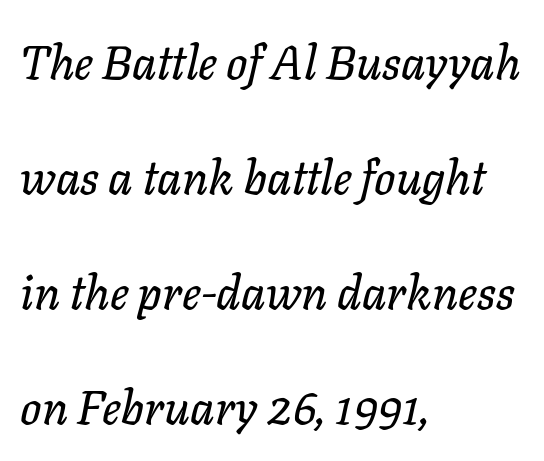
{"italic": "yes", "lean": "right", "slant_degrees": 11, "width": "normal", "stroke_contrast": "low", "x_height": "medium", "monospaced": "no", "underline": "no", "align": "left", "line_spacing": "loose", "line_spacing_ratio": 2.45, "letter_spacing": "normal", "letter_spacing_em": 0.0, "glyph_px": 47}
